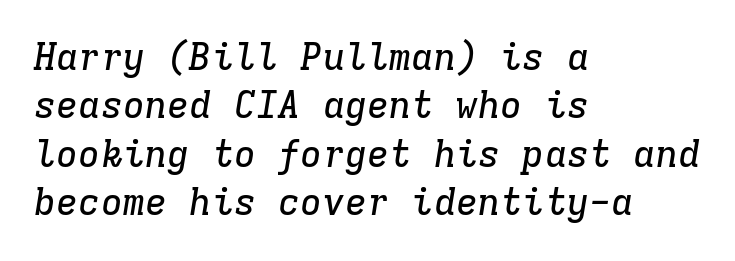
{"serif": "yes", "italic": "yes", "lean": "right", "slant_degrees": 9, "width": "normal", "stroke_contrast": "low", "x_height": "medium", "monospaced": "yes", "underline": "no", "align": "left", "line_spacing": "normal", "line_spacing_ratio": 1.31, "letter_spacing": "normal", "letter_spacing_em": 0.0, "glyph_px": 37}
